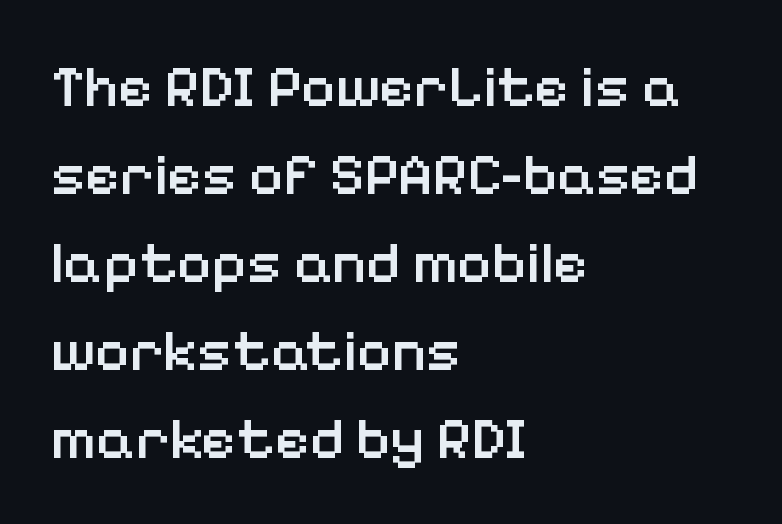
{"serif": "no", "italic": "no", "bold": "semi", "weight": "semibold", "width": "normal", "stroke_contrast": "low", "x_height": "medium", "monospaced": "no", "underline": "no", "align": "left", "line_spacing": "normal", "line_spacing_ratio": 1.49, "letter_spacing": "normal", "letter_spacing_em": 0.0, "glyph_px": 59}
